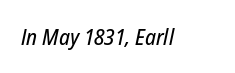
{"italic": "yes", "lean": "right", "slant_degrees": 12, "underline": "no", "letter_spacing": "normal", "letter_spacing_em": 0.0, "glyph_px": 22}
